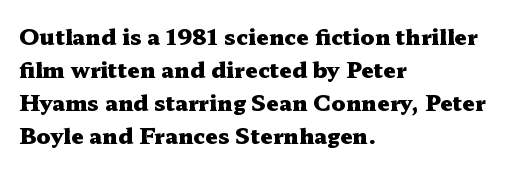
The image shows 22 px bold type, upright; set left-aligned, normal line spacing (1.5x), normal letter spacing, not underlined.
